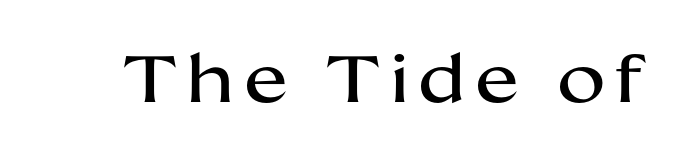
Do the characters align in a grid? No, the font is proportional. The letters stand upright; this is a roman face. Quick note: underline off.
